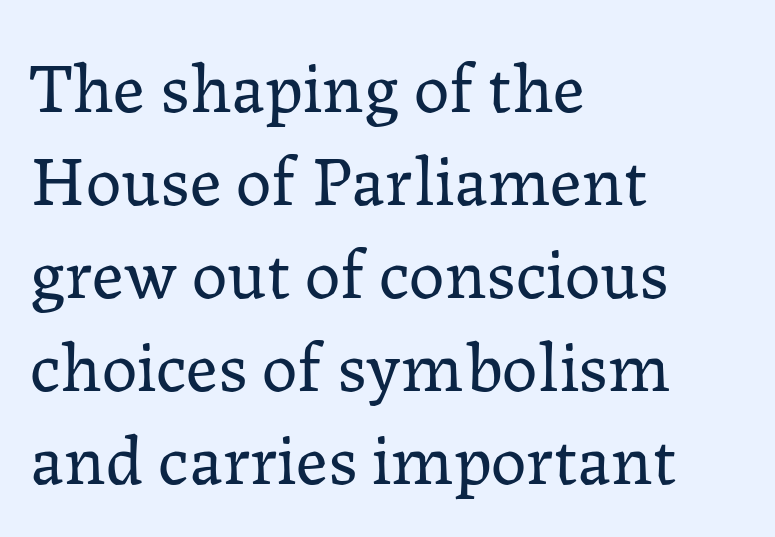
You can tell it's not italic because the verticals are truly vertical. The foot of each line stays bare and open. The typesetting does not lean heavy: it is not bold. Successive baselines arrive at the customary interval. These lines stack with their left ends in a neat column.
